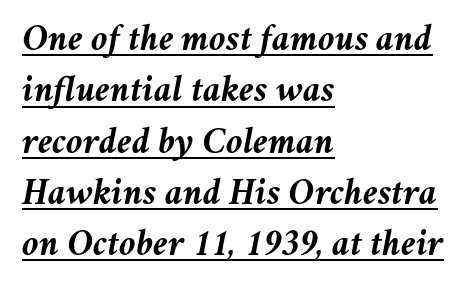
Q: Is the text bold? A: Yes.
Q: Is the text italic (slanted)? A: Yes, it leans right by about 11 degrees.
Q: Is the text underlined? A: Yes.
Q: How is the paragraph aligned? A: Left-aligned.
Q: Is the spacing between letters normal or unusually wide? A: Normal.
Q: Is the spacing between lines tight, normal or loose? A: Normal.
Q: Width (condensed, normal, or wide)? A: Normal.
Q: Stroke contrast? A: Medium.
Q: x-height? A: Medium.
Q: Monospaced? A: No.
